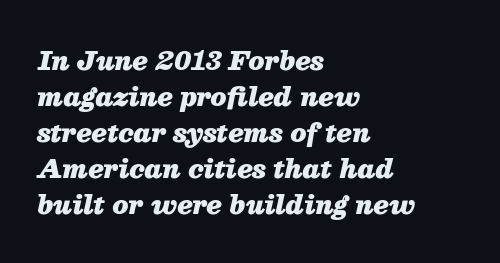
The horizontal fit of the characters is conventional and even. The passage shown is not underscored anywhere. These lines carry a lot of weight — the face is fully bold. An italicized treatment has been applied to the whole sample. This sample keeps an unexceptional amount of space between lines. The rendering anchors every line to the left-hand side.
